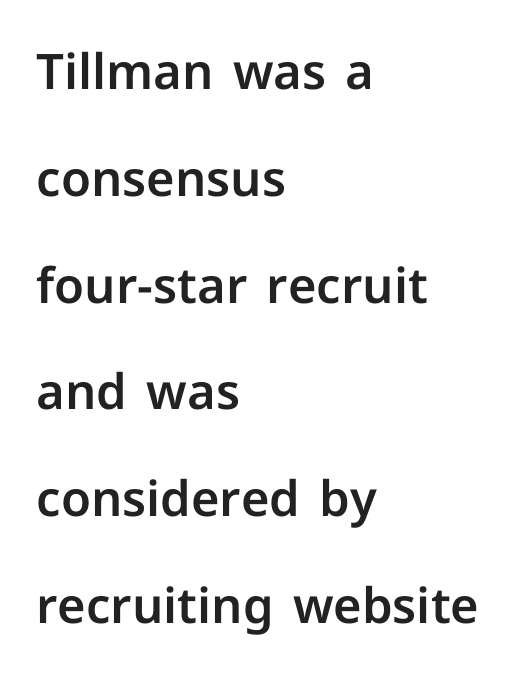
{"serif": "no", "italic": "no", "width": "normal", "stroke_contrast": "low", "x_height": "medium", "monospaced": "no", "underline": "no", "align": "left", "line_spacing": "loose", "line_spacing_ratio": 2.18, "letter_spacing": "normal", "letter_spacing_em": 0.0, "glyph_px": 49}
